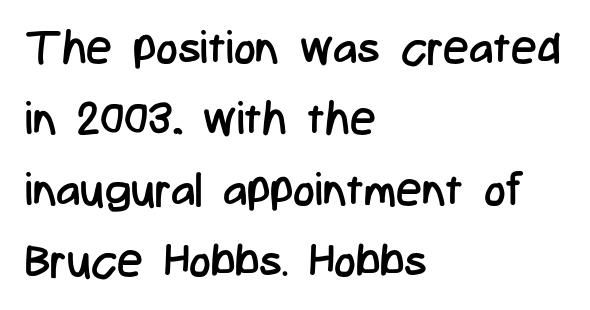
The image shows 46 px regular-weight, condensed sans-serif type, upright; set left-aligned, normal line spacing (1.54x), normal letter spacing, not underlined; low stroke contrast and a medium x-height.
